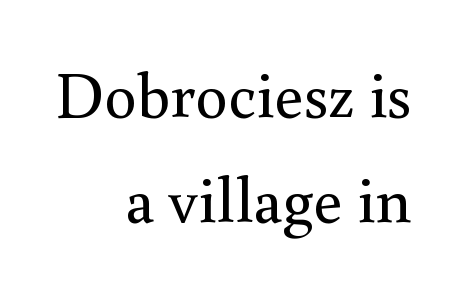
{"serif": "yes", "italic": "no", "bold": "no", "weight": "regular", "width": "normal", "x_height": "small", "monospaced": "no", "underline": "no", "align": "right", "line_spacing": "normal", "line_spacing_ratio": 1.62, "letter_spacing": "normal", "letter_spacing_em": 0.0, "glyph_px": 65}
